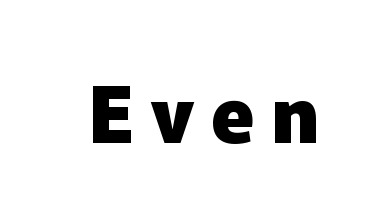
Characters remain perfectly vertical along every line. Heft: maximum for text — a bold. Students, note that the glyphs here are deliberately spaced far apart. The baseline area is clear.
